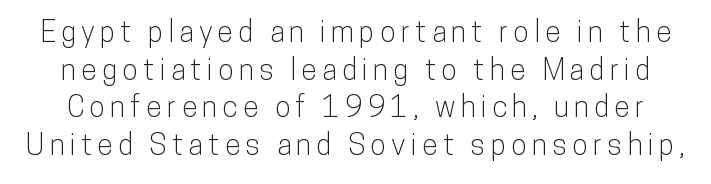
Q: Is the text italic (slanted)? A: No, it is upright.
Q: Is the typeface a serif or a sans-serif typeface? A: Sans-serif.
Q: Is the text underlined? A: No.
Q: Is the spacing between lines tight, normal or loose? A: Normal.
Q: Width (condensed, normal, or wide)? A: Condensed.
Q: Stroke contrast? A: Low.
Q: x-height? A: Medium.
Q: Monospaced? A: No.
